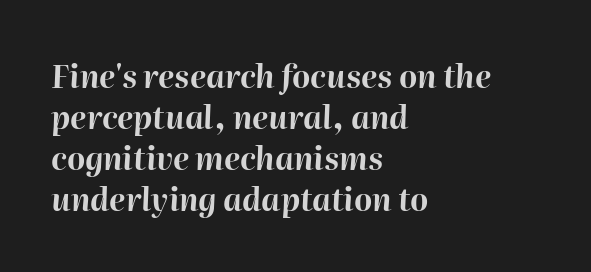
Q: Is the text bold? A: Yes.
Q: Is the text italic (slanted)? A: Yes, it leans right by about 2 degrees.
Q: Is the text underlined? A: No.
Q: How is the paragraph aligned? A: Left-aligned.
Q: Is the spacing between letters normal or unusually wide? A: Normal.
Q: Is the spacing between lines tight, normal or loose? A: Normal.
Q: Width (condensed, normal, or wide)? A: Normal.
Q: Stroke contrast? A: High.
Q: x-height? A: Medium.
Q: Monospaced? A: No.
